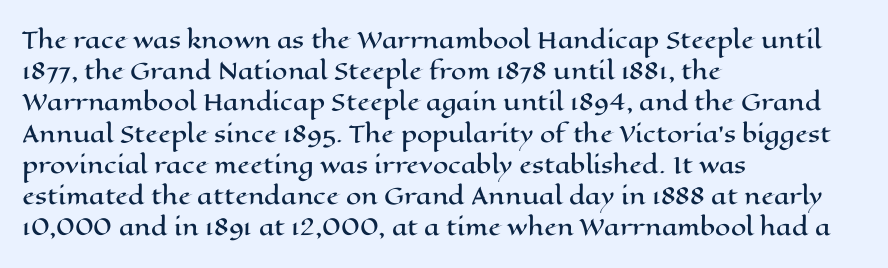
{"italic": "no", "underline": "no", "align": "left", "line_spacing": "normal", "line_spacing_ratio": 1.42, "letter_spacing": "normal", "letter_spacing_em": 0.0, "glyph_px": 22}
